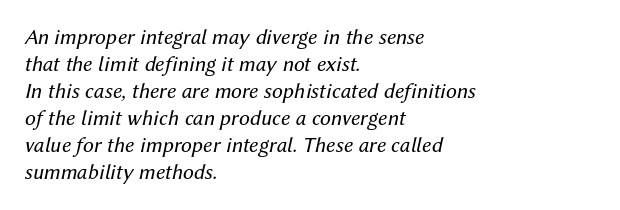
Q: Is the text bold? A: No.
Q: Is the text italic (slanted)? A: Yes, it leans right by about 12 degrees.
Q: Is the text underlined? A: No.
Q: How is the paragraph aligned? A: Left-aligned.
Q: Is the spacing between letters normal or unusually wide? A: Normal.
